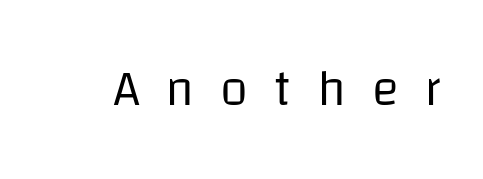
{"serif": "no", "italic": "no", "bold": "no", "weight": "regular", "width": "normal", "stroke_contrast": "low", "x_height": "large", "monospaced": "no", "underline": "no", "letter_spacing": "wide", "letter_spacing_em": 0.5, "glyph_px": 51}
